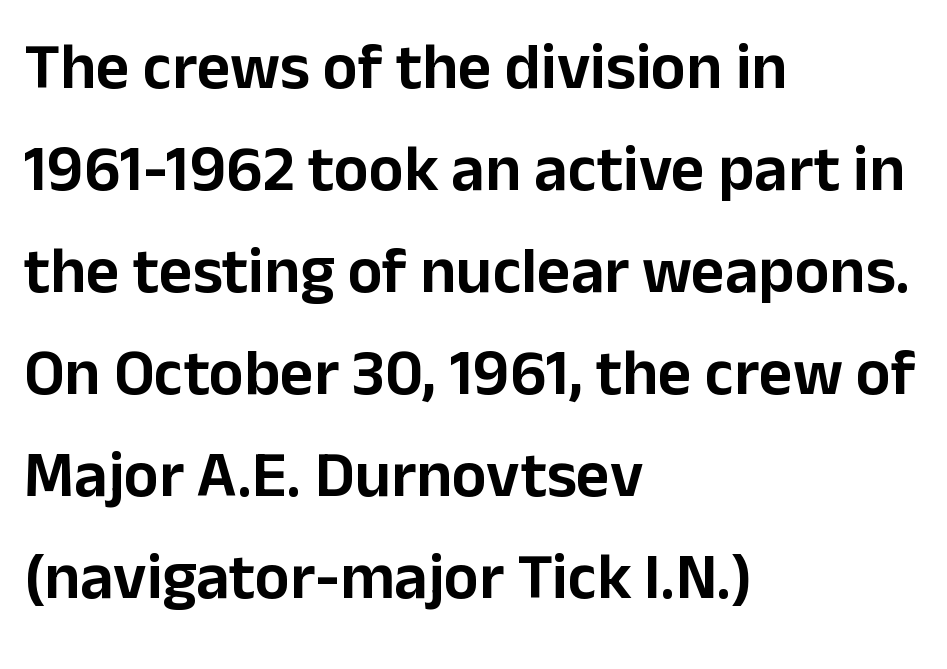
The rendering anchors every line to the left-hand side. This is the regular roman posture of the typeface. Varying glyph widths throughout — classic text-font behaviour. Plain, unruled lines of type.
